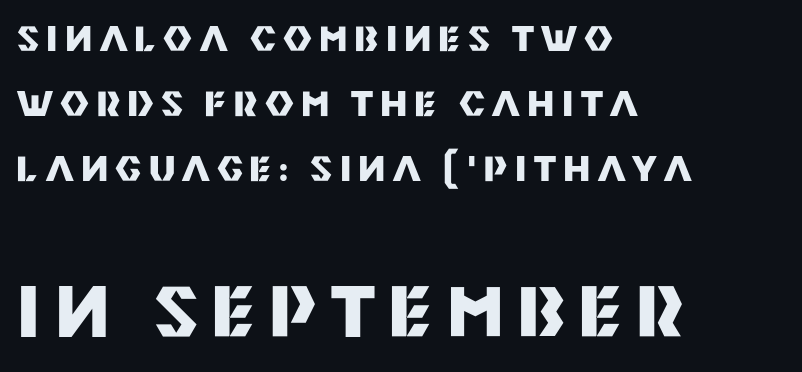
The image shows 70 px heavy sans-serif type, upright; set left-aligned, line spacing 1.86x, unusually wide letter spacing (+0.21 em), not underlined; the second (bottom) block is 2.0x larger; medium stroke contrast and a large x-height.
